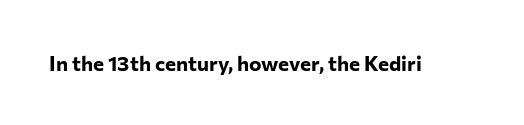
The letterforms sit shoulder to shoulder at normal distance. These lines were composed using upright roman letters. Check the space under the baseline: it is left empty. The sample has been set heavy, in full bold.
